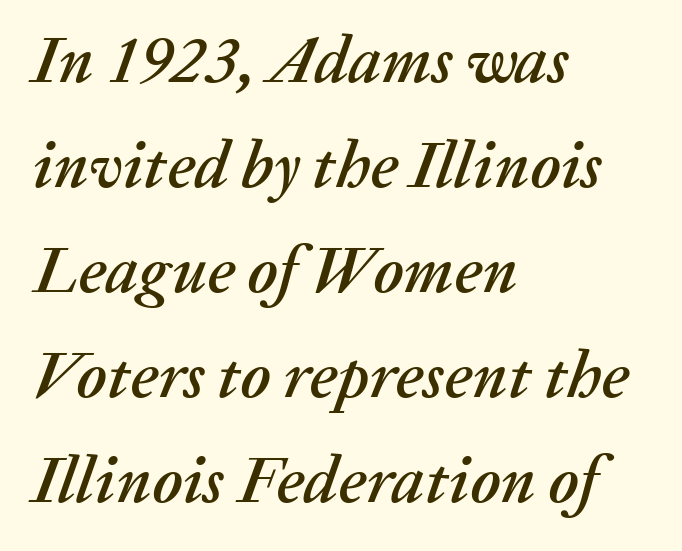
This sample is left-justified, so line endings fall wherever the words run out. A bare baseline throughout the passage. Italic? Definitely — the glyphs are oblique. Spacing verdict: proportional, widths tailored to each character. A typesetter would call this zero additional tracking. One glance says typical: line gaps are just what's usual.
